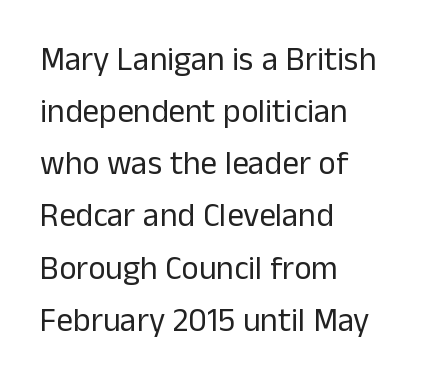
Anything drawn beneath the words? Only blank space. Caption: multi-line text, flush left, ragged right. Is this a fixed-width face? No — the glyphs have proportional, varying widths. The passage shown stacks its lines at a standard gap. Italic: no, the glyphs are upright roman.
